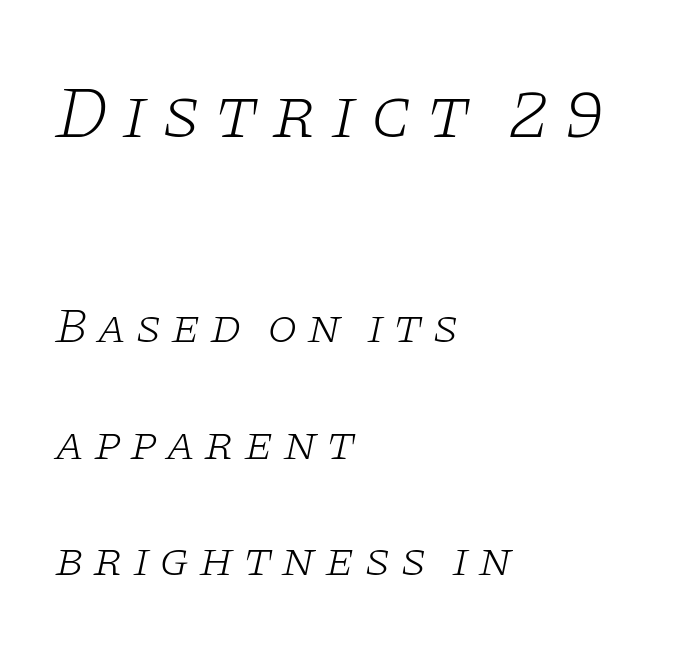
The image shows 73 px light, wide serif type, italic (leaning right); set left-aligned, loose line spacing (2.38x), not underlined; the first (top) block is 1.49x larger; low stroke contrast and a large x-height.
